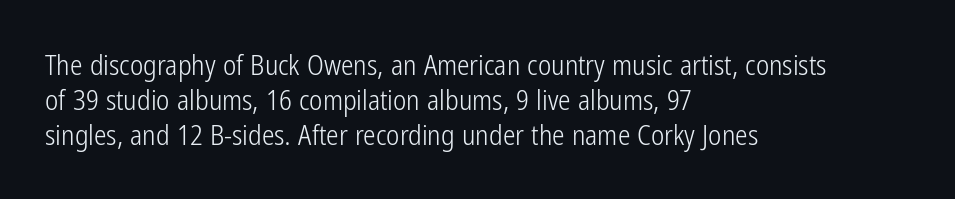
Is this a sans? Yes — the strokes have no serifs. The lines are quadded left. Any mark beneath the type? The region is blank. Weight: not bold — regular or lighter. The rendering uses a moderate line-height, typical for paragraphs.
